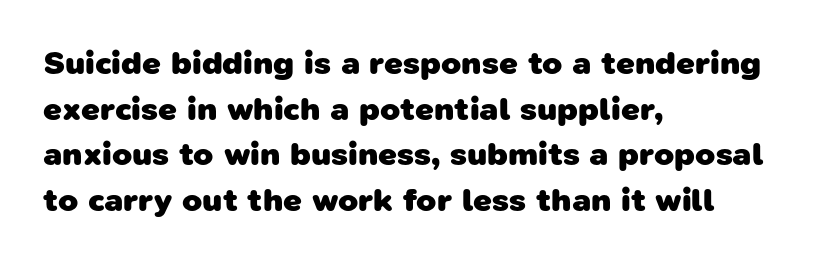
Character widths vary here, with narrow letters taking less room than wide ones. Nope, no serifs anywhere on these letters. Weight: bold. Students, note that the glyphs here touch the page at normal intervals. Successive baselines arrive at the customary interval.
